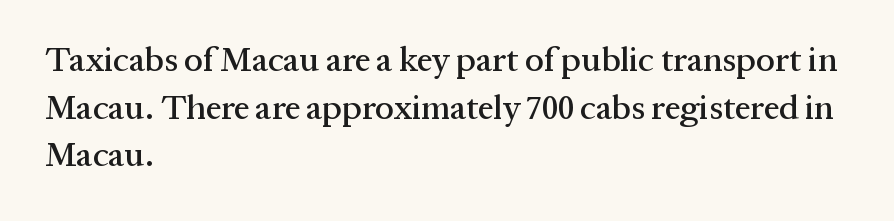
There is no visible air inserted between adjacent glyphs. One glance says typical: line gaps are just what's usual. Layout note: lines flush left. Do the characters align in a grid? No, the font is proportional.
